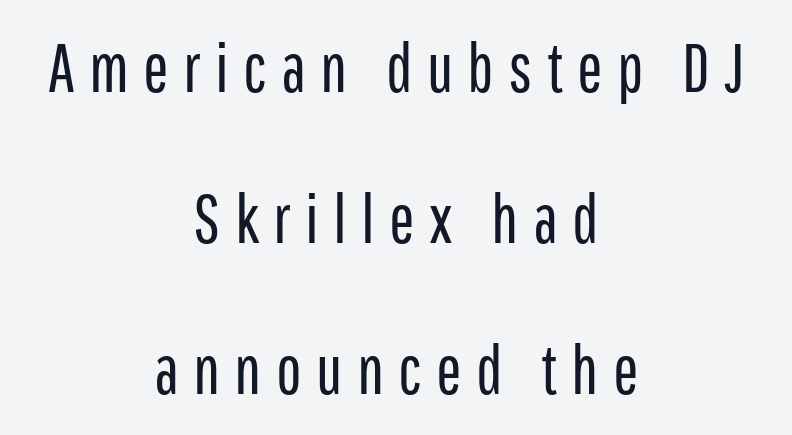
{"serif": "no", "italic": "no", "bold": "no", "weight": "regular", "width": "condensed", "stroke_contrast": "low", "x_height": "medium", "monospaced": "no", "underline": "no", "align": "center", "line_spacing": "loose", "line_spacing_ratio": 2.22, "letter_spacing": "wide", "letter_spacing_em": 0.21, "glyph_px": 68}
